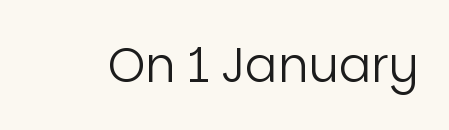
The image shows 48 px regular-weight sans-serif type, upright; set normal letter spacing, not underlined; low stroke contrast and a large x-height.
